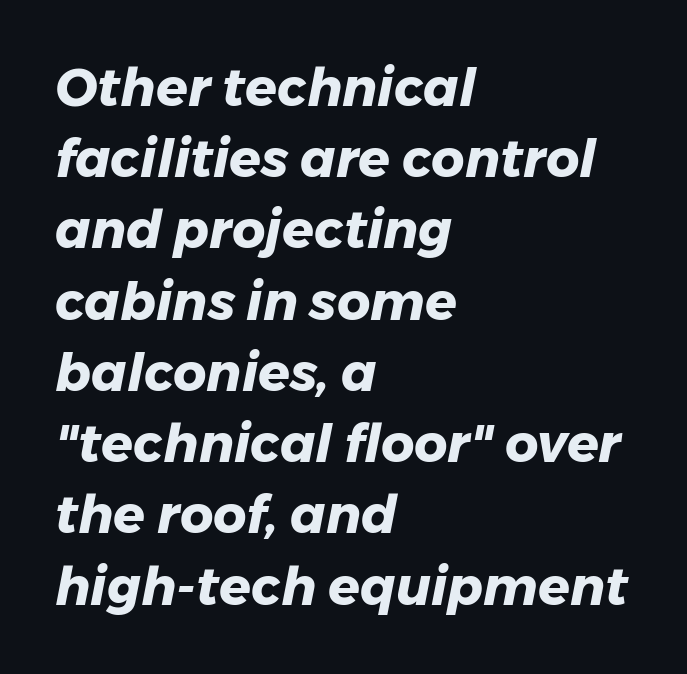
{"italic": "yes", "lean": "right", "slant_degrees": 11, "bold": "yes", "weight": "heavy", "width": "normal", "stroke_contrast": "low", "x_height": "medium", "monospaced": "no", "underline": "no", "align": "left", "line_spacing": "normal", "line_spacing_ratio": 1.37, "letter_spacing": "normal", "letter_spacing_em": 0.0, "glyph_px": 52}
